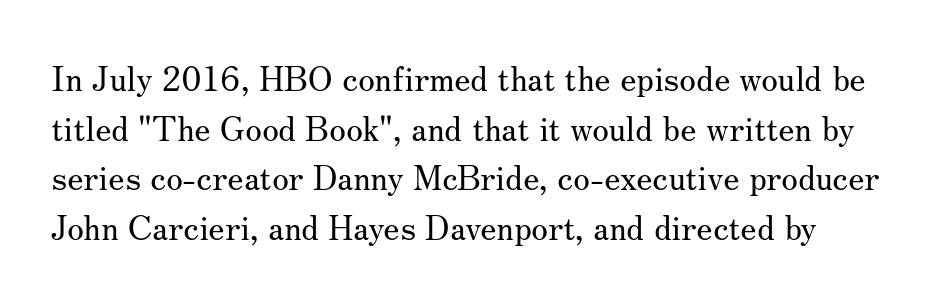
The image shows 34 px regular-weight serif type, upright; set normal line spacing (1.46x), normal letter spacing, not underlined; medium stroke contrast and a small x-height.
